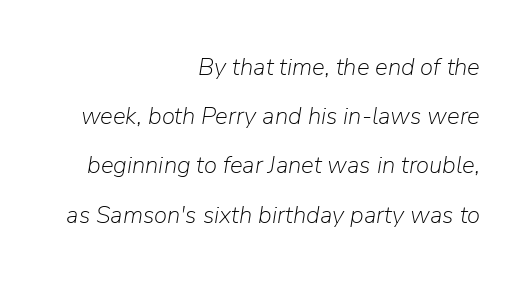
The image shows 24 px text type, italic (leaning right); set right-aligned, loose line spacing (2.05x), normal letter spacing, not underlined.
